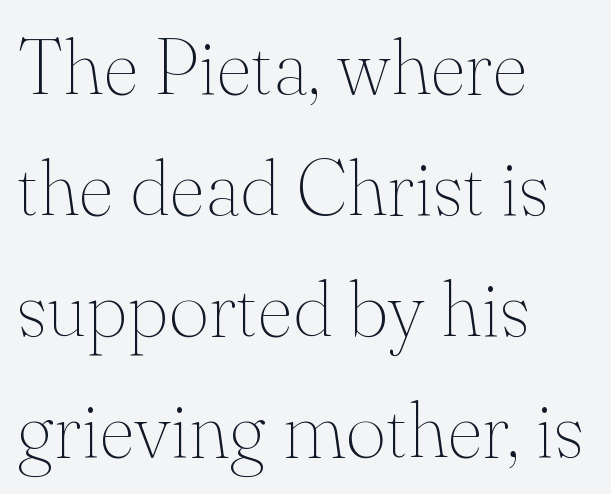
The lines are quadded left. Regular leading. Type without underlining. Ink coverage per letter is moderate at most. This sample has the flowing, uneven cadence of proportional lettering. It's the straight-up-and-down kind of type.
